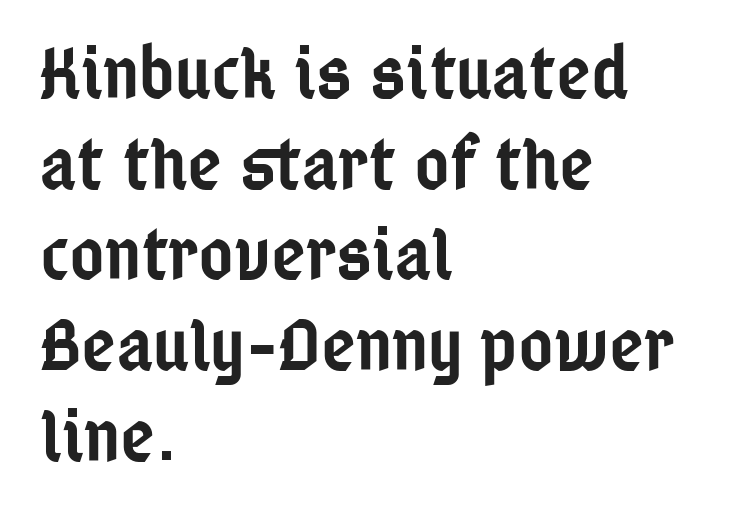
Q: Is the text bold? A: Semi-bold.
Q: Is the text italic (slanted)? A: No, it is upright.
Q: Is the typeface a serif or a sans-serif typeface? A: Sans-serif.
Q: Is the text underlined? A: No.
Q: How is the paragraph aligned? A: Left-aligned.
Q: Is the spacing between letters normal or unusually wide? A: Normal.
Q: Width (condensed, normal, or wide)? A: Condensed.
Q: Stroke contrast? A: Low.
Q: x-height? A: Medium.
Q: Monospaced? A: No.
